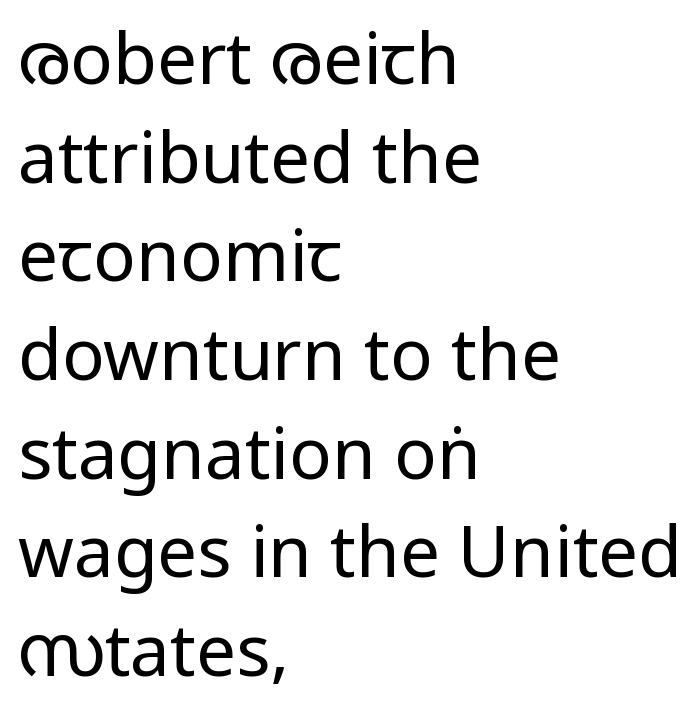
You could call the tracking neutral — neither tight nor loose. The rendering shows plain stroke endings on the letterforms — a sans-serif design. Which margin do the lines hug? The left one — the right edge is uneven. The passage shown stacks its lines at a standard gap. Vertical stems look standard width or narrower in stroke. Descenders hang freely into open space.
